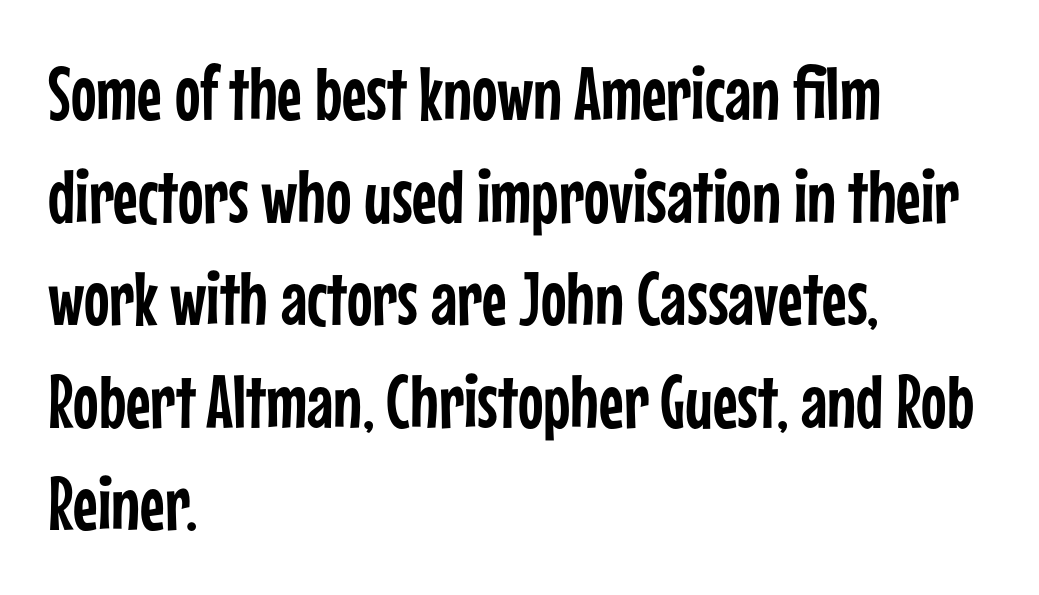
{"serif": "no", "italic": "no", "width": "condensed", "stroke_contrast": "low", "x_height": "medium", "monospaced": "no", "underline": "no", "align": "left", "line_spacing": "normal", "line_spacing_ratio": 1.35, "letter_spacing": "normal", "letter_spacing_em": 0.0, "glyph_px": 76}
